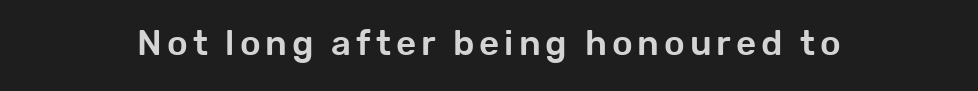
Q: Is the text italic (slanted)? A: No, it is upright.
Q: Is the typeface a serif or a sans-serif typeface? A: Sans-serif.
Q: Is the text underlined? A: No.
Q: Width (condensed, normal, or wide)? A: Normal.
Q: Stroke contrast? A: Low.
Q: x-height? A: Medium.
Q: Monospaced? A: No.
